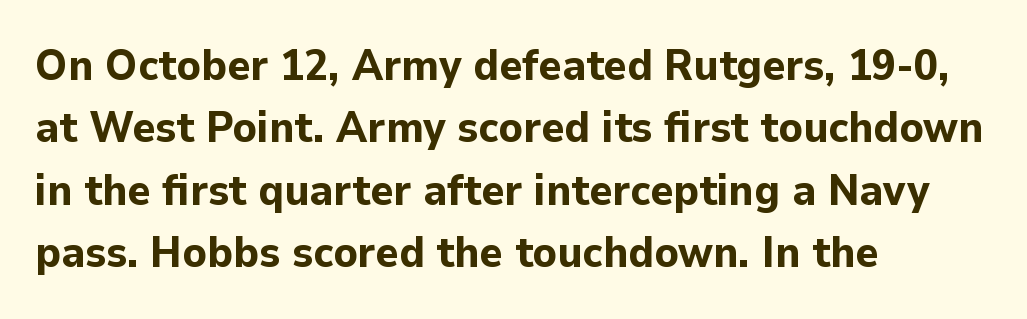
Q: Is the text bold? A: Yes.
Q: Is the text italic (slanted)? A: No, it is upright.
Q: Is the typeface a serif or a sans-serif typeface? A: Sans-serif.
Q: Is the text underlined? A: No.
Q: How is the paragraph aligned? A: Left-aligned.
Q: Is the spacing between letters normal or unusually wide? A: Normal.
Q: Is the spacing between lines tight, normal or loose? A: Normal.
Q: Width (condensed, normal, or wide)? A: Normal.
Q: Stroke contrast? A: Low.
Q: x-height? A: Medium.
Q: Monospaced? A: No.
